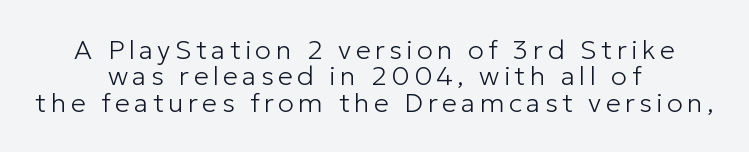
Weight: regular or lighter. Every row of glyphs is offset so its center matches the block's center. The passage shown stacks its lines with hardly any gap. Plain, unruled lines of type. Upright lettering throughout.
